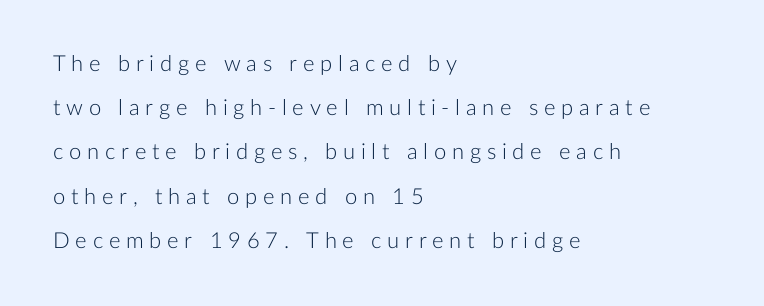
The image shows 22 px text type, upright; set left-aligned, loose line spacing (2.01x), unusually wide letter spacing (+0.26 em), not underlined.
